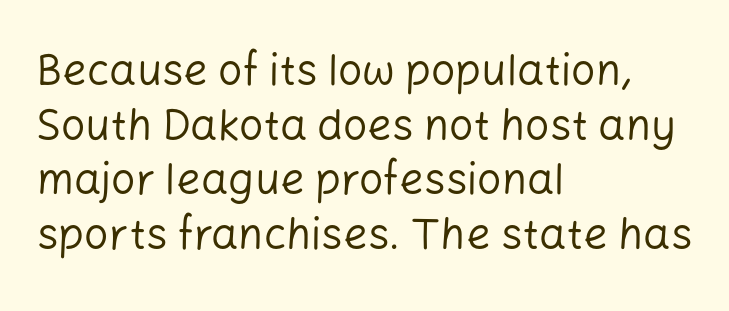
The image shows 43 px regular-weight sans-serif type, upright; set left-aligned, normal line spacing (1.27x), normal letter spacing, not underlined; low stroke contrast and a medium x-height.
